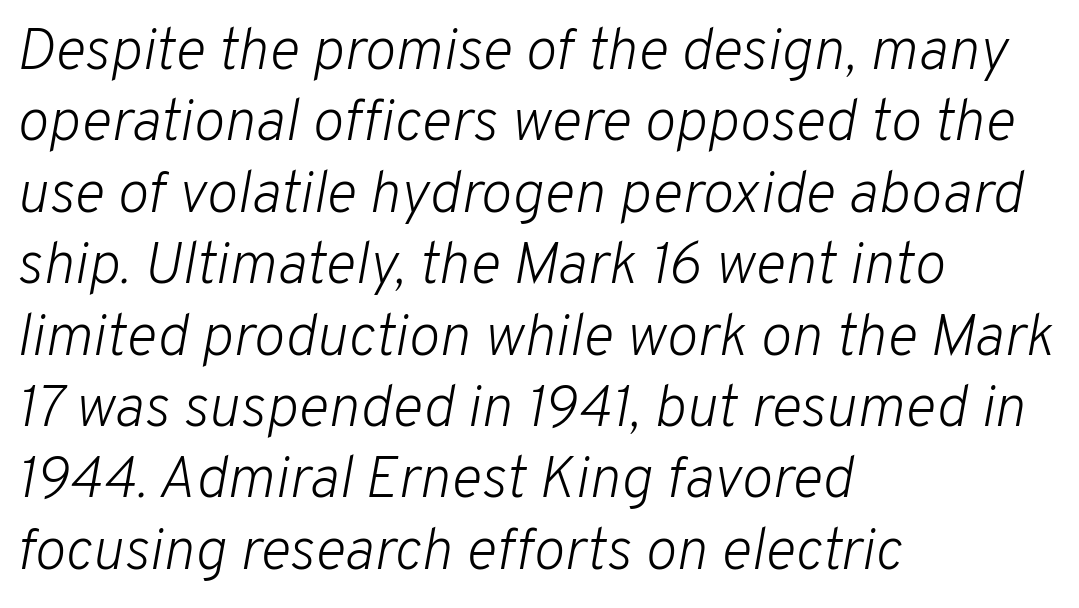
{"italic": "yes", "lean": "right", "slant_degrees": 10, "bold": "no", "weight": "light", "width": "normal", "stroke_contrast": "low", "x_height": "medium", "monospaced": "no", "underline": "no", "align": "left", "line_spacing_ratio": 1.21, "letter_spacing": "normal", "letter_spacing_em": 0.0, "glyph_px": 59}
